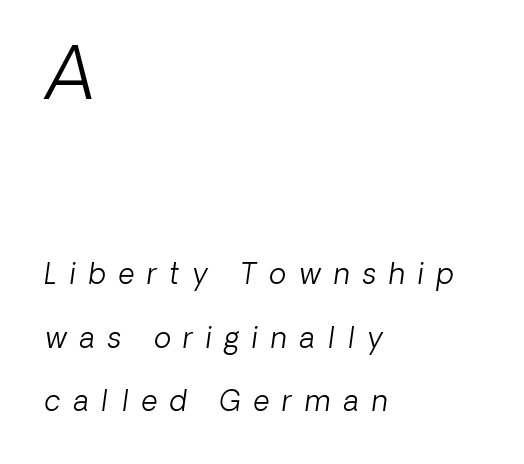
{"italic": "yes", "lean": "right", "slant_degrees": 8, "bold": "no", "weight": "light", "width": "normal", "stroke_contrast": "low", "x_height": "medium", "monospaced": "no", "underline": "no", "align": "left", "line_spacing": "loose", "line_spacing_ratio": 2.27, "letter_spacing": "wide", "letter_spacing_em": 0.46, "larger_block": "first", "size_ratio": 2.54, "glyph_px": 71}
